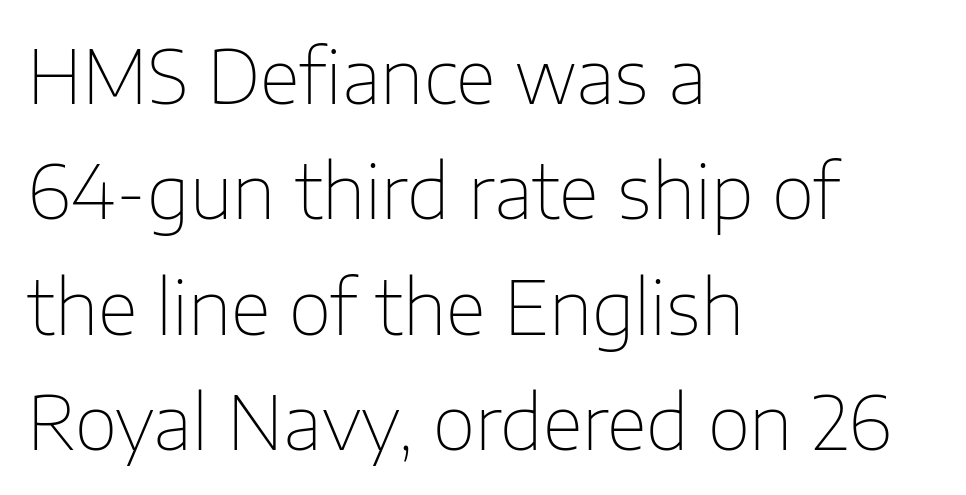
The image shows 74 px thin sans-serif type, upright; set left-aligned, normal line spacing (1.56x), normal letter spacing, not underlined; low stroke contrast and a medium x-height.
